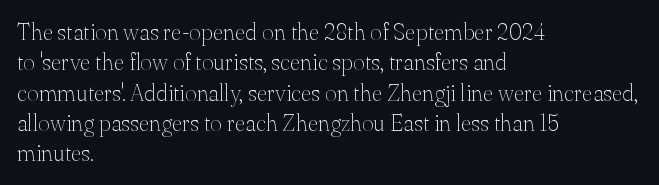
The image shows 23 px text type, upright; set left-aligned, normal line spacing (1.32x), normal letter spacing, not underlined.
